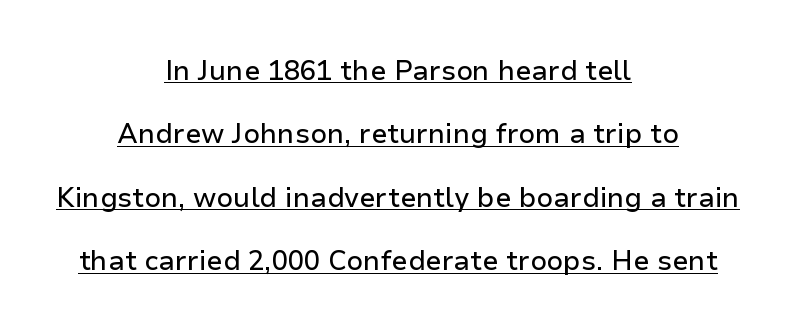
Notice how a bar underscores the lettering throughout. Caption: standard tracking, unaltered. Loosely led — the rows are spread out. The passage is arranged like a title page — every line centered. A typesetter would mark this as roman, not italic.
